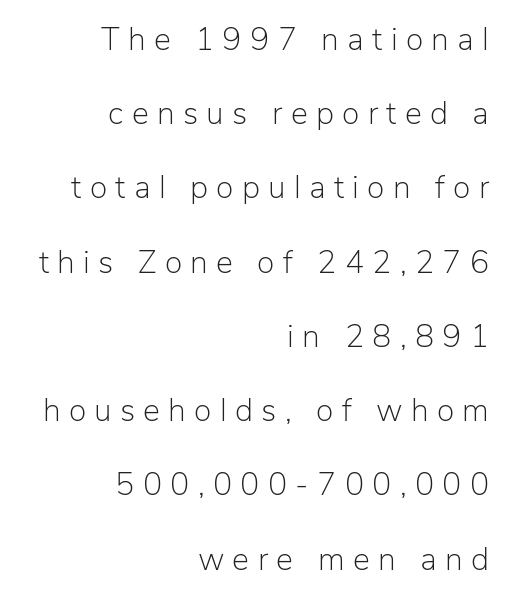
The image shows 32 px light sans-serif type, upright; set right-aligned, loose line spacing (2.32x), unusually wide letter spacing (+0.26 em), not underlined; low stroke contrast and a medium x-height.
